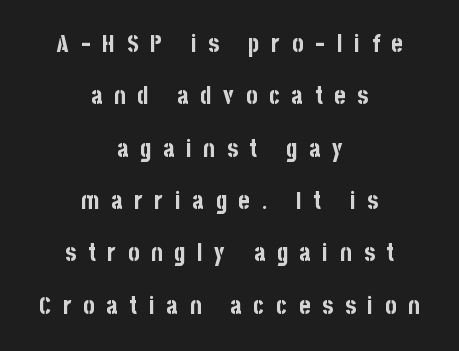
The image shows 24 px bold type, upright; set centered, loose line spacing (2.18x), unusually wide letter spacing (+0.49 em), not underlined.
